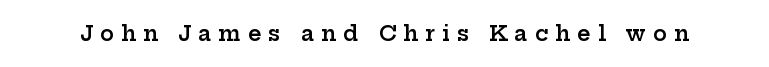
The image shows 21 px text type, upright; set unusually wide letter spacing (+0.33 em), not underlined.
